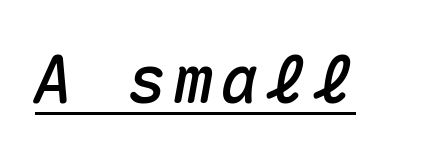
Quick note: underline on. Italic: yes, the glyphs are oblique. Fixed-width glyphs throughout — classic coding-font behaviour.
